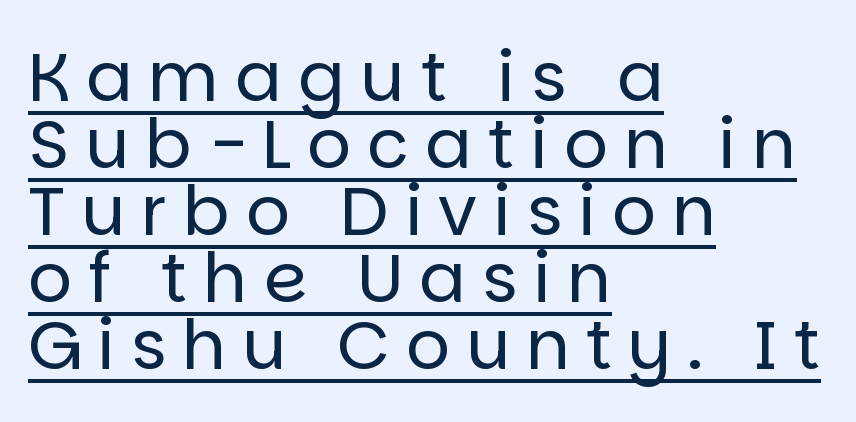
The image shows 69 px regular-weight sans-serif type, upright; set left-aligned, tight line spacing (0.97x), unusually wide letter spacing (+0.23 em), underlined; low stroke contrast and a large x-height.
